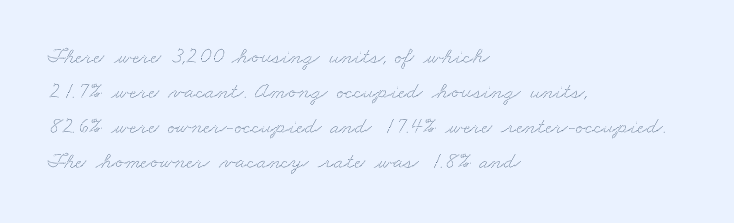
Line starts are locked; line ends wander. Summary of vertical rhythm: regular, with standard interline spacing. What stands out about the letter spacing? Nothing — it is the standard amount. Each row of text sits above clean, open space.
